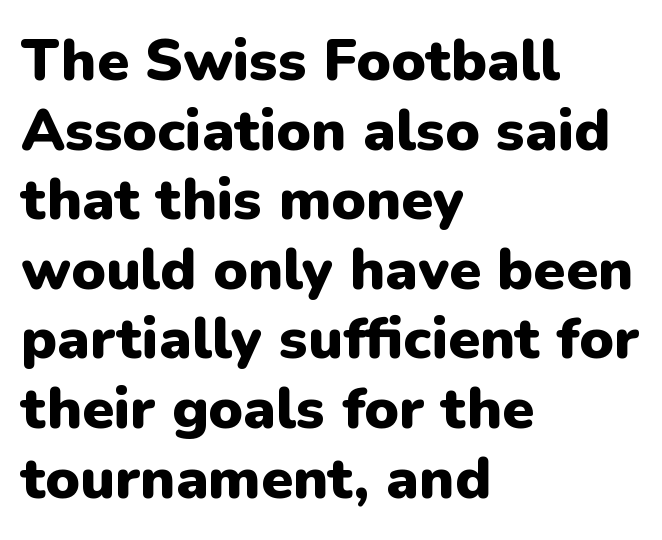
Q: Is the text bold? A: Yes.
Q: Is the text italic (slanted)? A: No, it is upright.
Q: Is the typeface a serif or a sans-serif typeface? A: Sans-serif.
Q: Is the text underlined? A: No.
Q: How is the paragraph aligned? A: Left-aligned.
Q: Is the spacing between letters normal or unusually wide? A: Normal.
Q: Width (condensed, normal, or wide)? A: Normal.
Q: Stroke contrast? A: Low.
Q: x-height? A: Medium.
Q: Monospaced? A: No.
